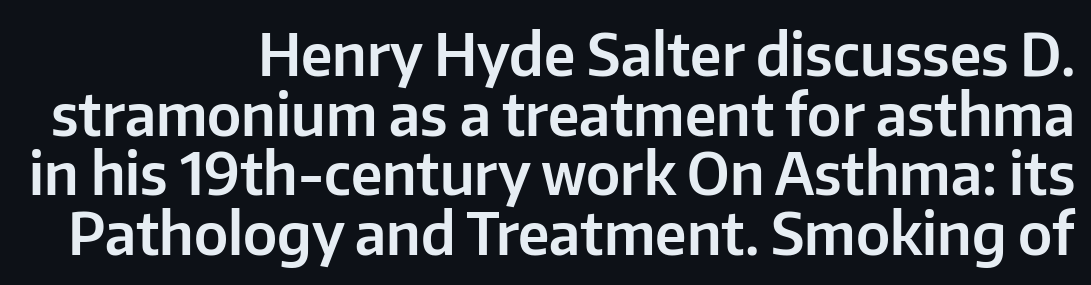
Horizontal alignment here is rightward, an uncommon choice for prose. Only glyphs here, with clear space below each row. Examine the stroke ends and you'll find no serifs. This is roman type, the default non-slanted kind. The rendering keeps characters at their native spacing. Quick note: interline space is minimal.
